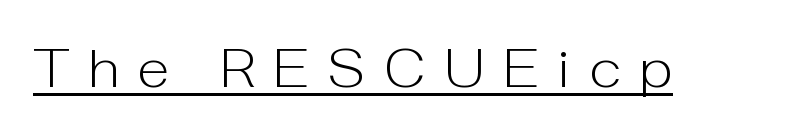
The image shows 53 px light sans-serif type, upright; set unusually wide letter spacing (+0.35 em), underlined; low stroke contrast and a medium x-height.
